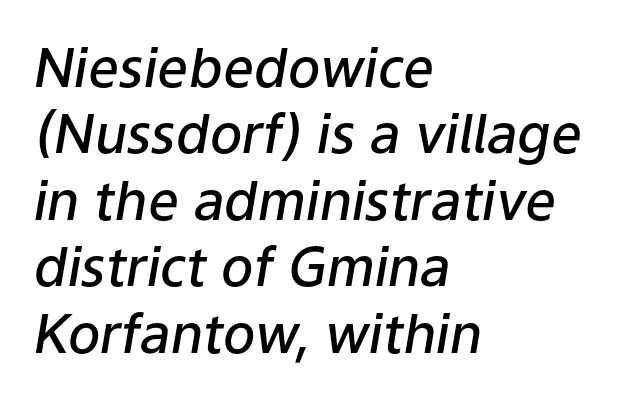
The image shows 54 px semibold type, italic (leaning right); set left-aligned, line spacing 1.23x, normal letter spacing, not underlined; low stroke contrast and a medium x-height.
